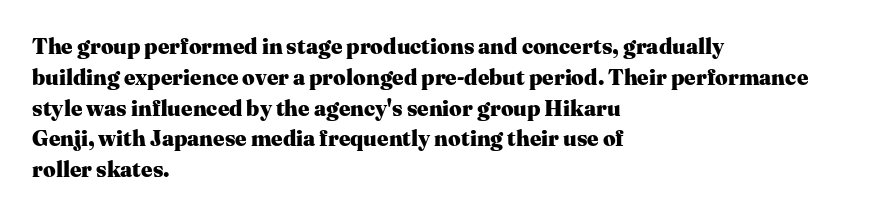
No italicization has been applied; the sample stays upright. The line-height multiplier appears to be the usual default. The face used here has the dense, thick strokes of a bold. Clear beneath every line of the passage. Each word holds together tightly as a unit, with standard inter-letter gaps. The typesetter chose a ragged-right arrangement here.
